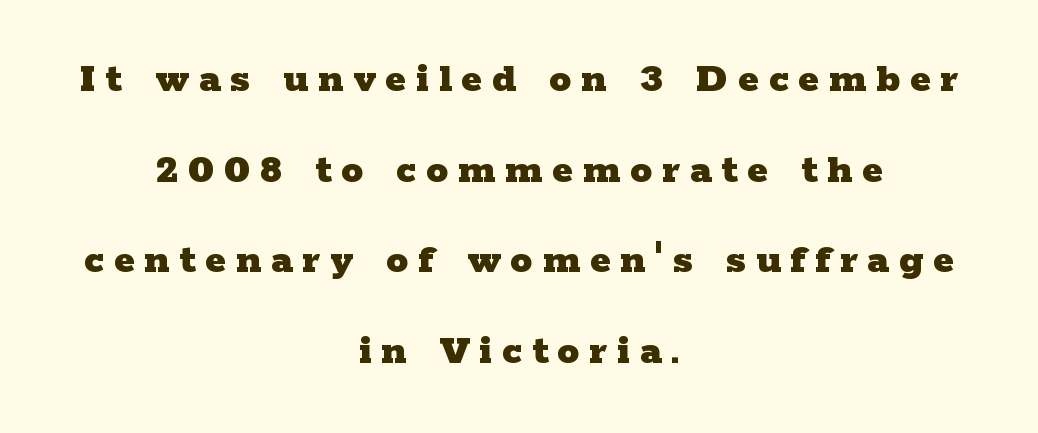
The image shows 44 px heavy, wide serif type, upright; set centered, loose line spacing (2.06x), unusually wide letter spacing (+0.22 em), not underlined; low stroke contrast and a medium x-height.
